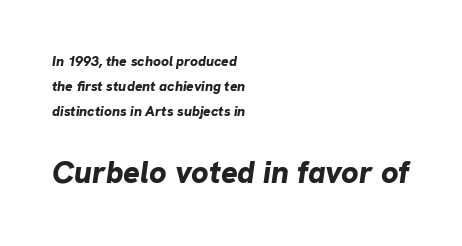
Q: Is the text bold? A: Yes.
Q: Is the text italic (slanted)? A: Yes, it leans right by about 8 degrees.
Q: Is the text underlined? A: No.
Q: How is the paragraph aligned? A: Left-aligned.
Q: Is the spacing between letters normal or unusually wide? A: Normal.
Q: Which block of text is set in a larger size, the first (top) or the second (bottom)? A: The second (bottom) one.
Q: Width (condensed, normal, or wide)? A: Normal.
Q: Stroke contrast? A: Low.
Q: x-height? A: Medium.
Q: Monospaced? A: No.
